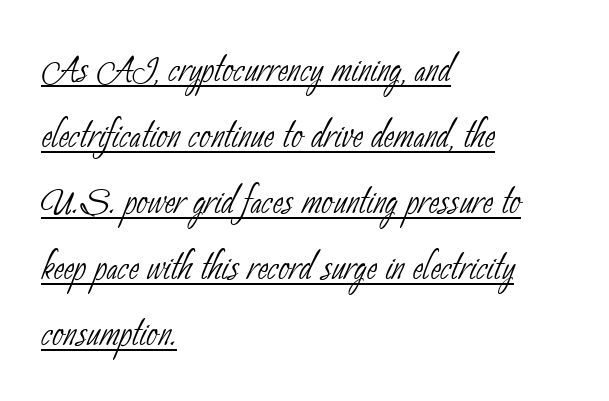
{"serif": "no", "bold": "no", "weight": "thin", "width": "condensed", "stroke_contrast": "low", "x_height": "small", "monospaced": "no", "underline": "yes", "align": "left", "line_spacing": "normal", "line_spacing_ratio": 1.32, "letter_spacing": "normal", "letter_spacing_em": 0.0, "glyph_px": 50}
